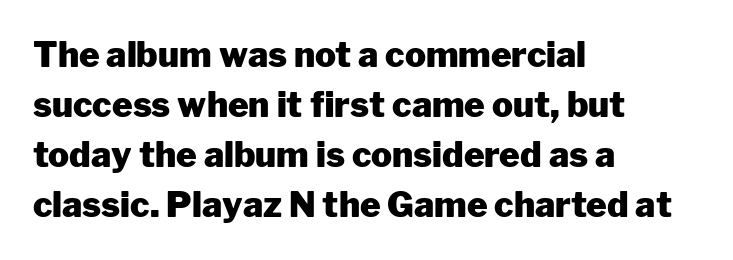
{"serif": "no", "italic": "no", "bold": "yes", "weight": "heavy", "width": "normal", "stroke_contrast": "low", "x_height": "medium", "monospaced": "no", "underline": "no", "align": "left", "line_spacing": "normal", "line_spacing_ratio": 1.43, "letter_spacing": "normal", "letter_spacing_em": 0.0, "glyph_px": 35}
